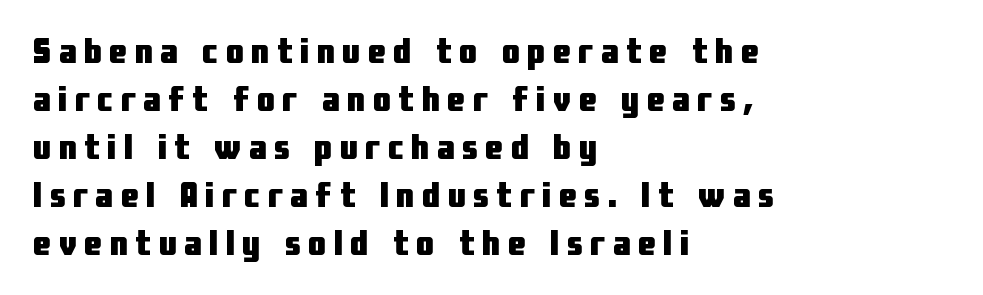
These lines have a slow, spaced-out rhythm from letter to letter. The setting favours the left margin, as ordinary paragraphs usually do. Line spacing here is normal. Tall strokes in this sample are plumb rather than angled. These lines are composed in type without serifs.
